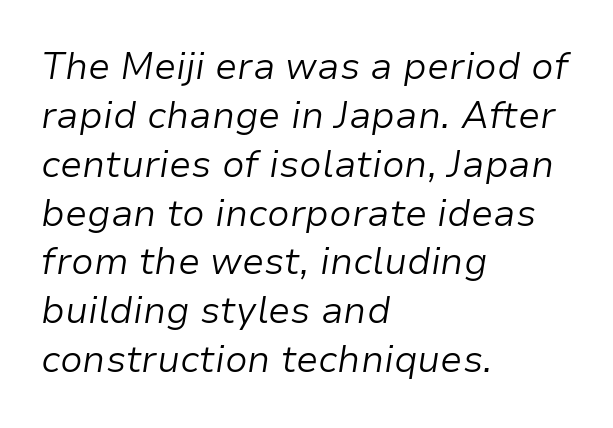
{"italic": "yes", "lean": "right", "slant_degrees": 9, "bold": "no", "weight": "light", "width": "normal", "stroke_contrast": "low", "x_height": "medium", "monospaced": "no", "underline": "no", "align": "left", "line_spacing": "normal", "line_spacing_ratio": 1.32, "letter_spacing": "normal", "letter_spacing_em": 0.0, "glyph_px": 37}
